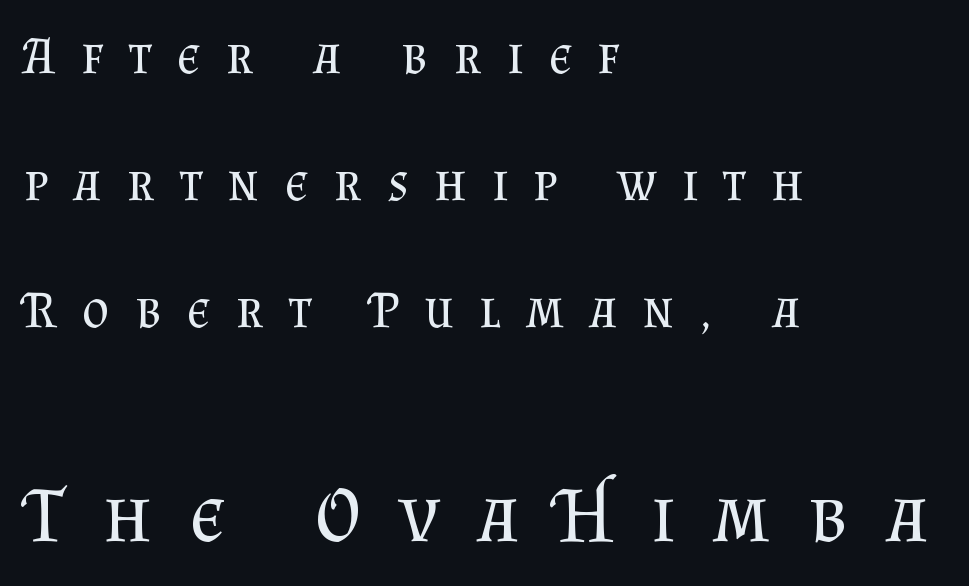
Notice how the stems are strictly vertical — no italics here. Quick note: interline space is abundant. These lines are rendered in a variable-pitch font. Tracking value appears strongly positive — letters spread wide. A serif font was chosen for this passage.
